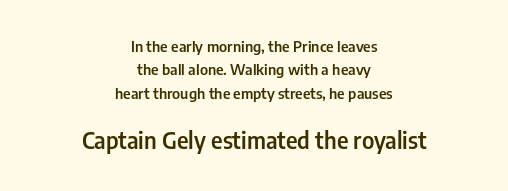
Q: Is the text bold? A: Semi-bold.
Q: Is the text italic (slanted)? A: No, it is upright.
Q: Is the text underlined? A: No.
Q: How is the paragraph aligned? A: Centered.
Q: Is the spacing between letters normal or unusually wide? A: Normal.
Q: Is the spacing between lines tight, normal or loose? A: Normal.
Q: Which block of text is set in a larger size, the first (top) or the second (bottom)? A: The second (bottom) one.
